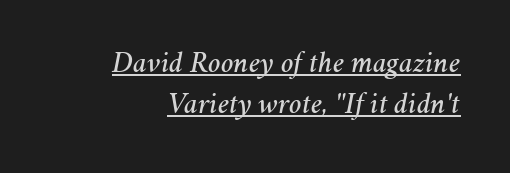
It's the slanting kind of type. Note the varied advance widths — an 'i' is clearly narrower than an 'm'. Every row of glyphs terminates at an identical x-position on the right. Honestly, the row spacing looks completely unremarkable. A continuous stroke trails under the words, as in a hyperlink. Default kerning and tracking; the words read as compact shapes.
